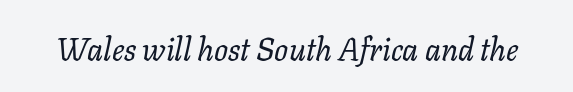
The passage shown is not bold in any degree. Only glyphs here, with clear space below each row. The whole block is typeset with a tilt. The face used here is rendered with its standard letterfit.
